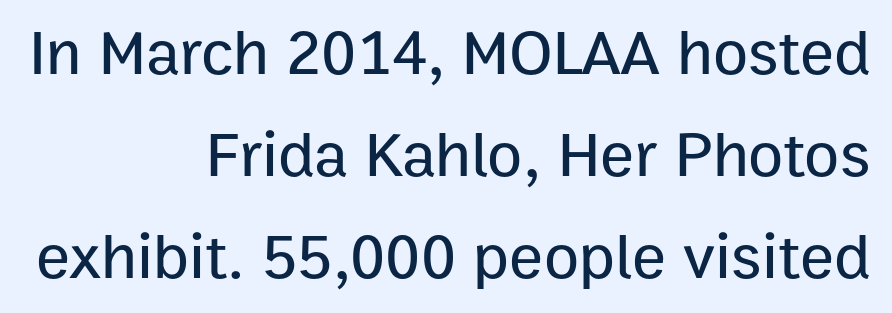
Upright lettering throughout. Looks like regular typesetting: each glyph gets only the width it needs. Honestly, the row spacing looks completely unremarkable. The space beneath each line is pristine and unruled. Each letter's strokes conclude bluntly, with no projecting serifs.
